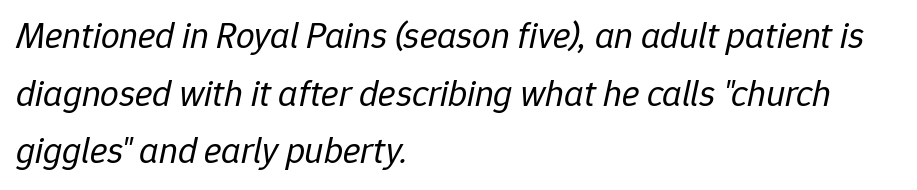
{"italic": "yes", "lean": "right", "slant_degrees": 12, "bold": "no", "weight": "regular", "width": "normal", "stroke_contrast": "low", "x_height": "medium", "monospaced": "no", "underline": "no", "align": "left", "line_spacing": "normal", "line_spacing_ratio": 1.56, "letter_spacing": "normal", "letter_spacing_em": 0.0, "glyph_px": 37}
